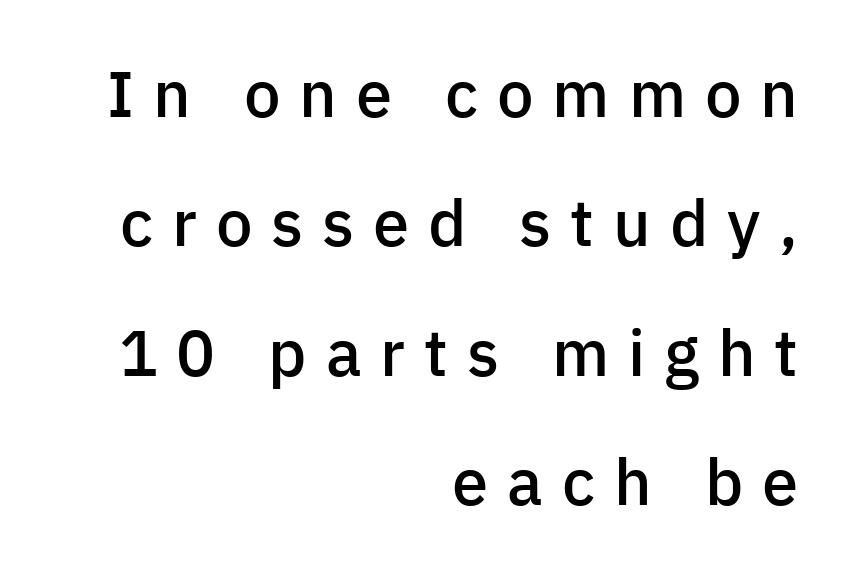
Q: Is the text bold? A: Semi-bold.
Q: Is the text italic (slanted)? A: No, it is upright.
Q: Is the typeface a serif or a sans-serif typeface? A: Sans-serif.
Q: Is the text underlined? A: No.
Q: How is the paragraph aligned? A: Right-aligned.
Q: Is the spacing between letters normal or unusually wide? A: Unusually wide.
Q: Is the spacing between lines tight, normal or loose? A: Loose.
Q: Width (condensed, normal, or wide)? A: Normal.
Q: Stroke contrast? A: Low.
Q: x-height? A: Medium.
Q: Monospaced? A: No.
